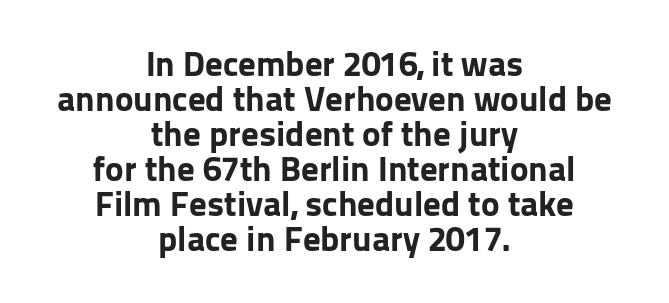
{"serif": "no", "italic": "no", "bold": "yes", "weight": "bold", "width": "normal", "stroke_contrast": "low", "x_height": "medium", "monospaced": "no", "underline": "no", "align": "center", "line_spacing": "tight", "line_spacing_ratio": 1.0, "letter_spacing": "normal", "letter_spacing_em": 0.0, "glyph_px": 35}
